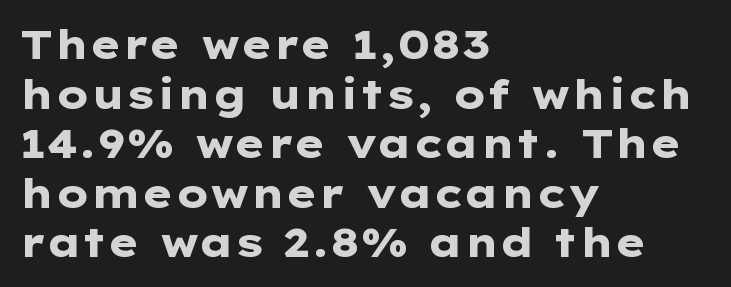
Q: Is the text bold? A: Yes.
Q: Is the text italic (slanted)? A: No, it is upright.
Q: Is the typeface a serif or a sans-serif typeface? A: Sans-serif.
Q: Is the text underlined? A: No.
Q: How is the paragraph aligned? A: Left-aligned.
Q: Is the spacing between letters normal or unusually wide? A: Normal.
Q: Width (condensed, normal, or wide)? A: Wide.
Q: Stroke contrast? A: Low.
Q: x-height? A: Medium.
Q: Monospaced? A: No.
